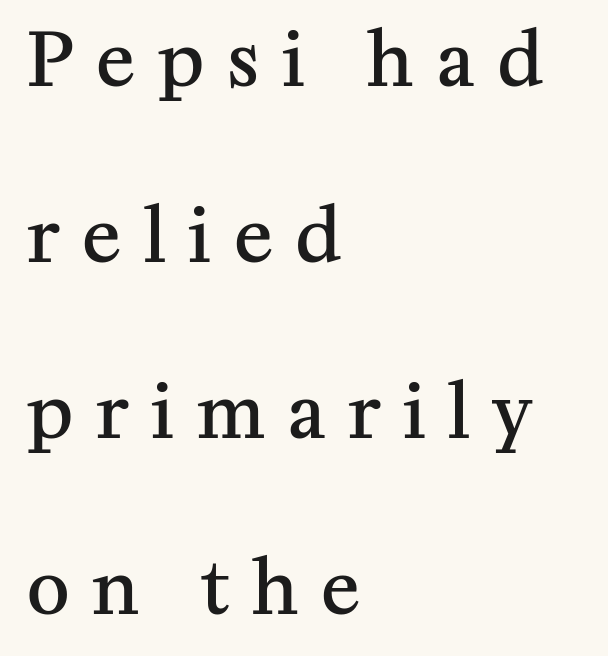
{"serif": "yes", "italic": "no", "bold": "semi", "weight": "semibold", "width": "normal", "stroke_contrast": "medium", "x_height": "medium", "monospaced": "no", "underline": "no", "align": "left", "line_spacing": "loose", "line_spacing_ratio": 2.41, "letter_spacing": "wide", "letter_spacing_em": 0.31, "glyph_px": 73}
